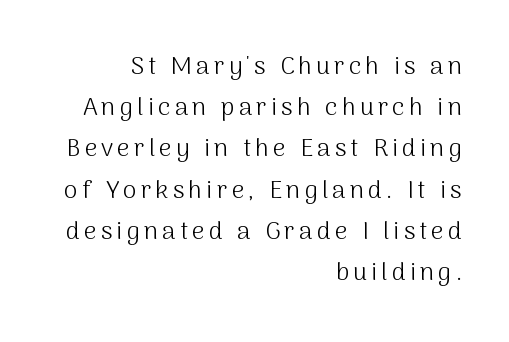
The image shows 25 px text type, upright; set right-aligned, normal line spacing (1.65x), not underlined.
